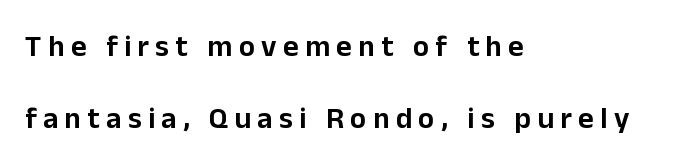
Q: Is the text italic (slanted)? A: No, it is upright.
Q: Is the typeface a serif or a sans-serif typeface? A: Sans-serif.
Q: Is the text underlined? A: No.
Q: How is the paragraph aligned? A: Left-aligned.
Q: Is the spacing between letters normal or unusually wide? A: Unusually wide.
Q: Is the spacing between lines tight, normal or loose? A: Loose.
Q: Width (condensed, normal, or wide)? A: Normal.
Q: Stroke contrast? A: Low.
Q: x-height? A: Medium.
Q: Monospaced? A: No.
